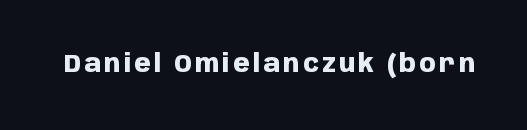
{"italic": "no", "bold": "yes", "underline": "no", "glyph_px": 24}
